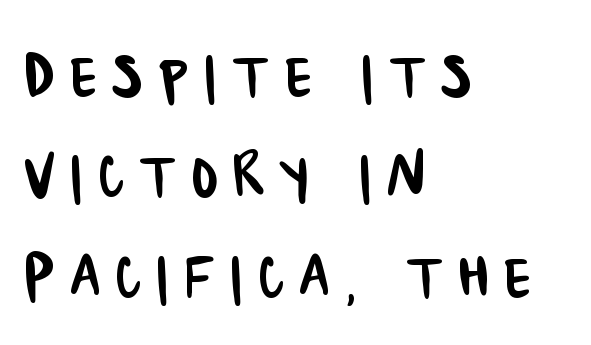
{"serif": "no", "width": "condensed", "stroke_contrast": "low", "x_height": "large", "monospaced": "no", "underline": "no", "align": "left", "line_spacing": "normal", "line_spacing_ratio": 1.27, "glyph_px": 79}
